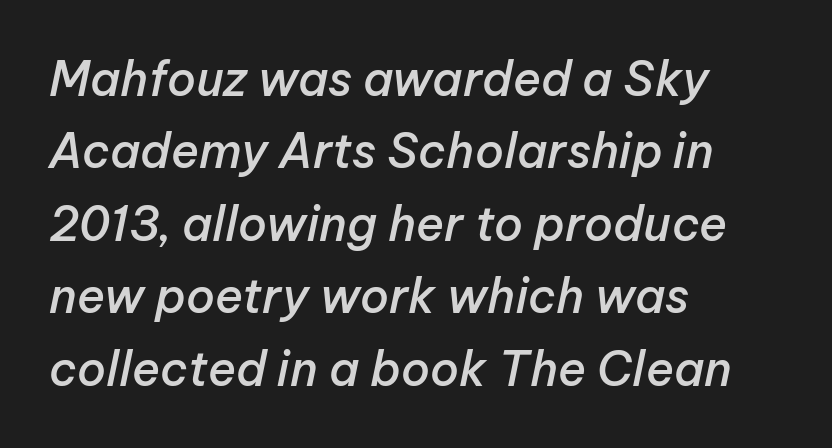
Q: Is the text bold? A: Semi-bold.
Q: Is the text italic (slanted)? A: Yes, it leans right by about 12 degrees.
Q: Is the text underlined? A: No.
Q: How is the paragraph aligned? A: Left-aligned.
Q: Is the spacing between letters normal or unusually wide? A: Normal.
Q: Is the spacing between lines tight, normal or loose? A: Normal.
Q: Width (condensed, normal, or wide)? A: Normal.
Q: Stroke contrast? A: Low.
Q: x-height? A: Medium.
Q: Monospaced? A: No.
